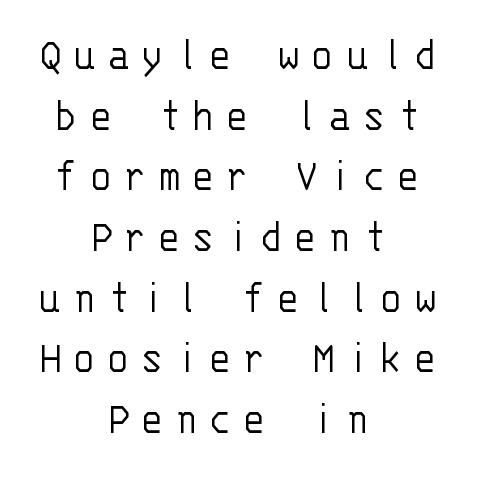
The image shows 47 px light sans-serif type, upright, monospaced; set centered, normal line spacing (1.29x), unusually wide letter spacing (+0.24 em), not underlined; low stroke contrast and a large x-height.
